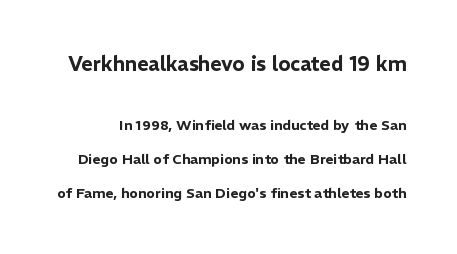
{"italic": "no", "underline": "no", "line_spacing": "loose", "line_spacing_ratio": 2.44, "letter_spacing": "normal", "letter_spacing_em": 0.0, "larger_block": "first", "size_ratio": 1.43, "glyph_px": 20}
